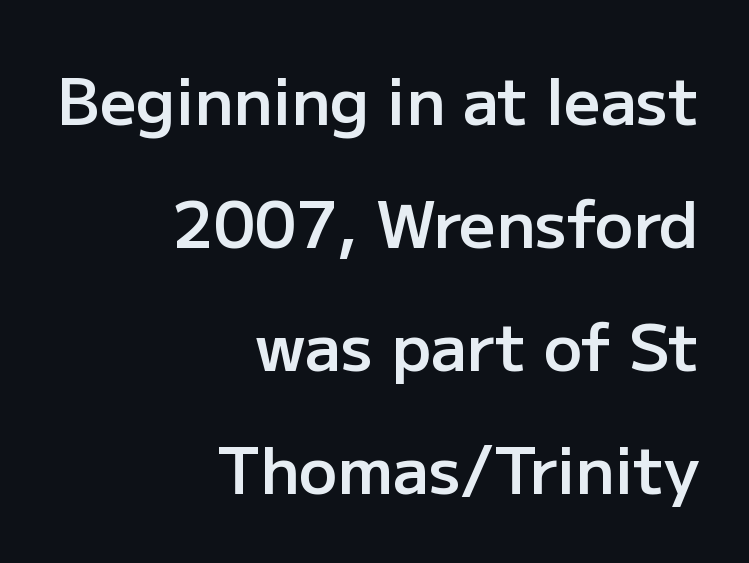
Q: Is the text bold? A: Semi-bold.
Q: Is the text italic (slanted)? A: No, it is upright.
Q: Is the typeface a serif or a sans-serif typeface? A: Sans-serif.
Q: Is the text underlined? A: No.
Q: How is the paragraph aligned? A: Right-aligned.
Q: Is the spacing between letters normal or unusually wide? A: Normal.
Q: Is the spacing between lines tight, normal or loose? A: Loose.
Q: Width (condensed, normal, or wide)? A: Normal.
Q: Stroke contrast? A: Low.
Q: x-height? A: Medium.
Q: Monospaced? A: No.
